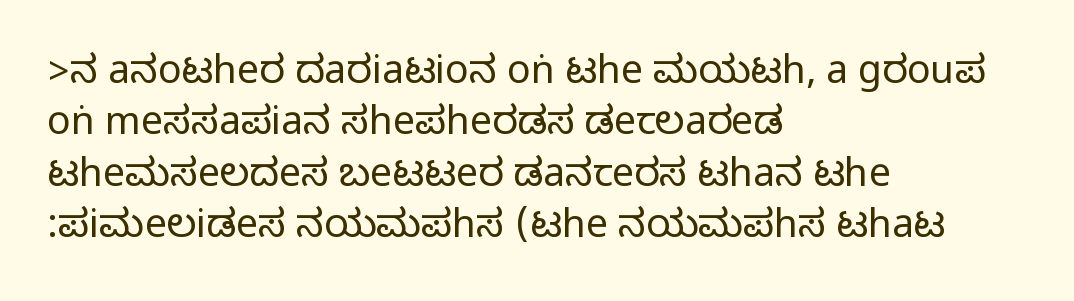
Q: Is the text italic (slanted)? A: No, it is upright.
Q: Is the typeface a serif or a sans-serif typeface? A: Sans-serif.
Q: Is the text underlined? A: No.
Q: How is the paragraph aligned? A: Left-aligned.
Q: Is the spacing between letters normal or unusually wide? A: Normal.
Q: Is the spacing between lines tight, normal or loose? A: Normal.
Q: Width (condensed, normal, or wide)? A: Condensed.
Q: Stroke contrast? A: Medium.
Q: Monospaced? A: No.
